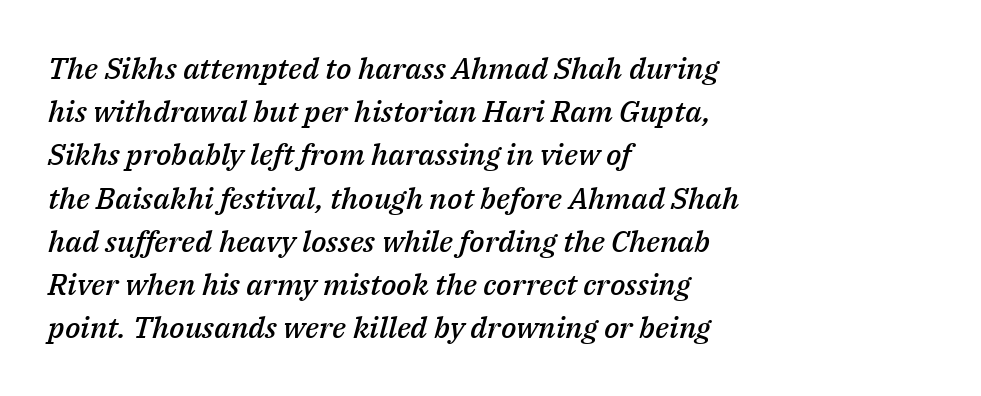
The image shows 30 px semibold type, italic (leaning right); set left-aligned, normal line spacing (1.44x), normal letter spacing, not underlined; medium stroke contrast and a medium x-height.
